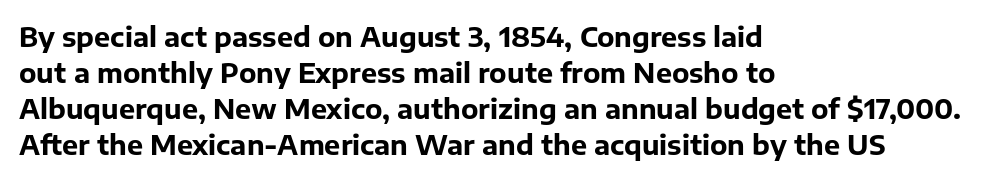
{"italic": "no", "bold": "yes", "underline": "no", "align": "left", "line_spacing": "normal", "line_spacing_ratio": 1.33, "letter_spacing": "normal", "letter_spacing_em": 0.0, "glyph_px": 27}
